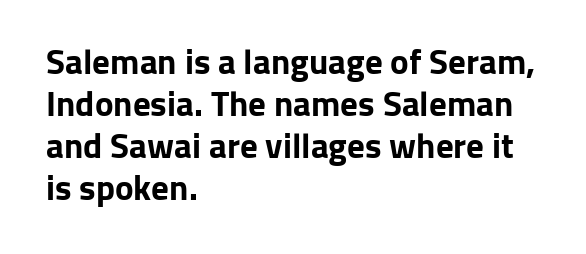
The image shows 35 px bold sans-serif type, upright; set left-aligned, line spacing 1.2x, normal letter spacing, not underlined; low stroke contrast and a medium x-height.
